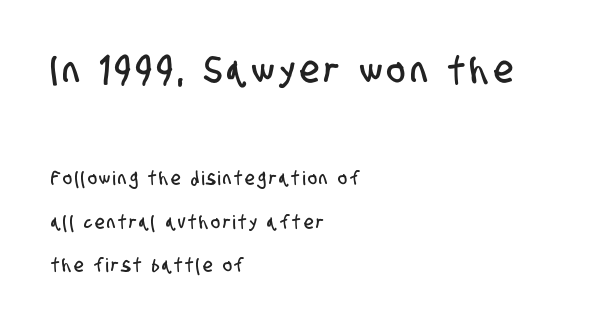
The type family on display is of the sans-serif kind. The area under the type is left untouched. A classic flush-left, rag-right setting is used for this passage. Of the two passages, the one on top uses the larger point size.
